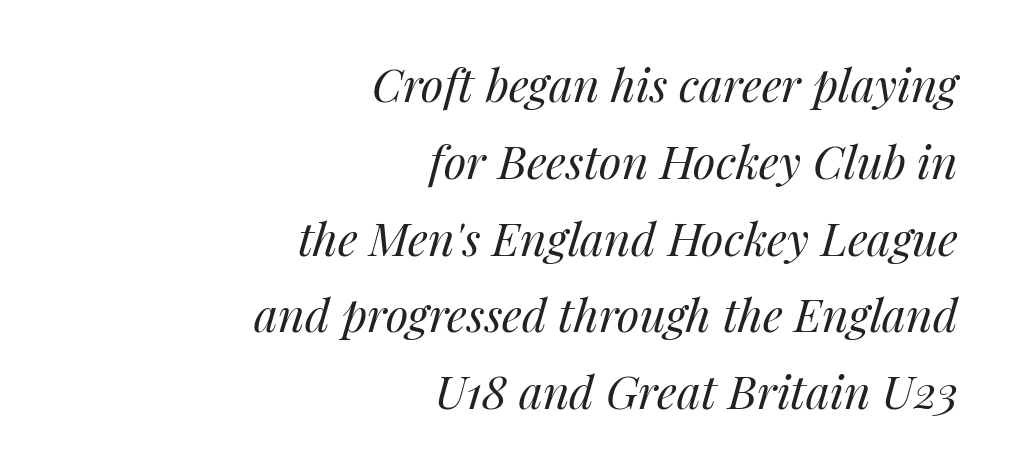
{"italic": "yes", "lean": "right", "slant_degrees": 14, "bold": "no", "weight": "regular", "width": "normal", "stroke_contrast": "medium", "x_height": "medium", "monospaced": "no", "underline": "no", "align": "right", "line_spacing": "normal", "line_spacing_ratio": 1.67, "letter_spacing": "normal", "letter_spacing_em": 0.0, "glyph_px": 46}
